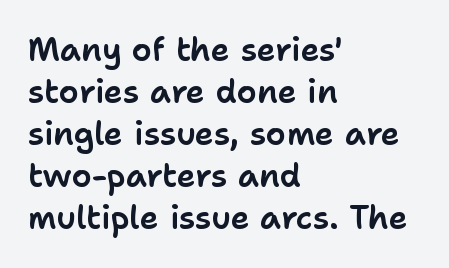
{"serif": "no", "italic": "no", "width": "normal", "stroke_contrast": "low", "x_height": "medium", "monospaced": "no", "underline": "no", "align": "left", "line_spacing": "normal", "line_spacing_ratio": 1.31, "letter_spacing": "normal", "letter_spacing_em": 0.0, "glyph_px": 32}
